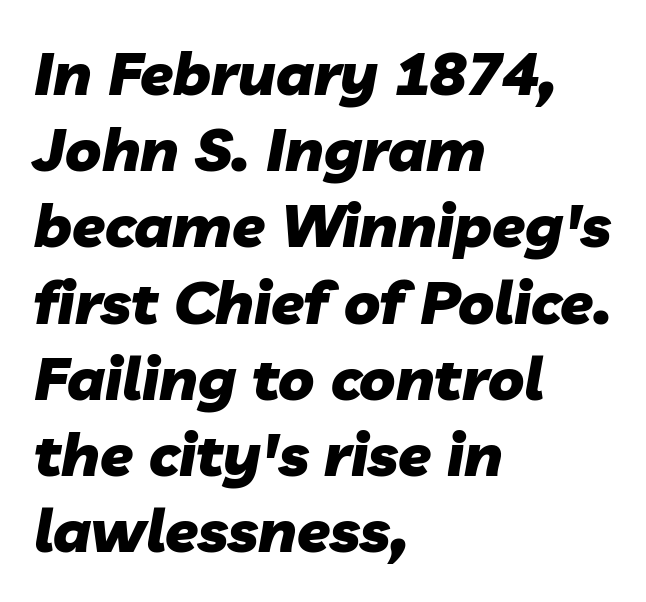
The image shows 60 px heavy type, italic (leaning right); set left-aligned, normal line spacing (1.27x), normal letter spacing, not underlined; low stroke contrast and a medium x-height.
